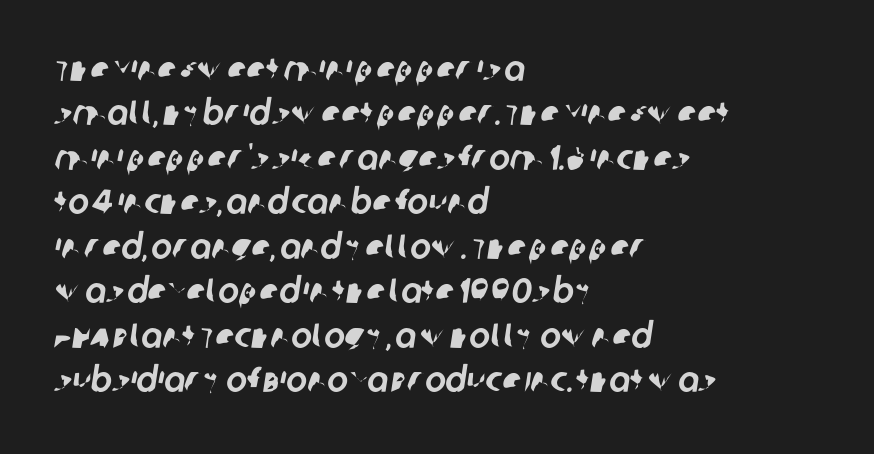
Q: Is the typeface a serif or a sans-serif typeface? A: Sans-serif.
Q: Is the text underlined? A: No.
Q: How is the paragraph aligned? A: Left-aligned.
Q: Is the spacing between letters normal or unusually wide? A: Normal.
Q: Is the spacing between lines tight, normal or loose? A: Normal.
Q: Width (condensed, normal, or wide)? A: Normal.
Q: Stroke contrast? A: Low.
Q: x-height? A: Large.
Q: Monospaced? A: No.
